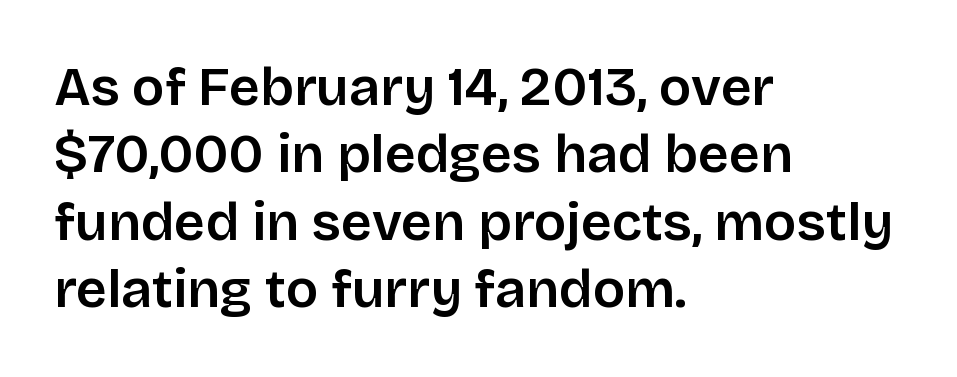
{"serif": "no", "italic": "no", "width": "normal", "stroke_contrast": "low", "x_height": "large", "monospaced": "no", "underline": "no", "align": "left", "line_spacing": "normal", "line_spacing_ratio": 1.25, "letter_spacing": "normal", "letter_spacing_em": 0.0, "glyph_px": 54}
